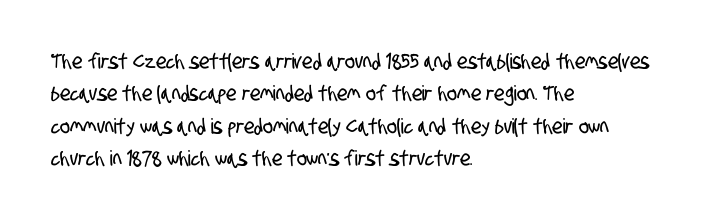
Type without underlining. Left-aligned paragraph, ragged on the right. Words appear dense and cohesive because spacing is normal. The rows are spaced the way most documents space them.
